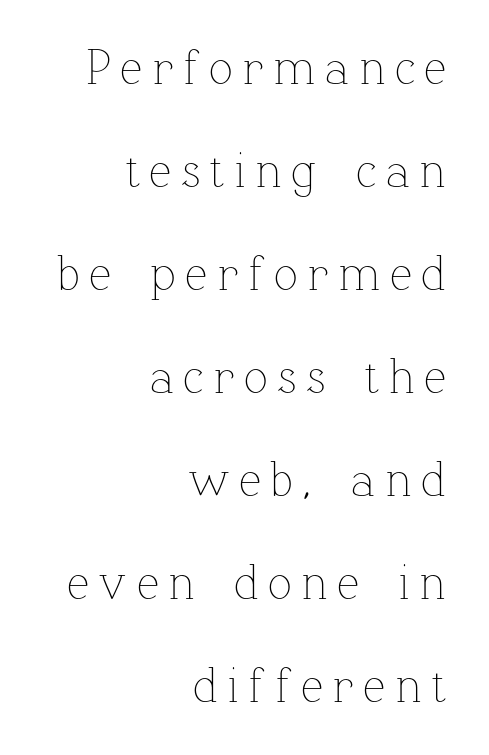
Does the copy run flush right? Yes — the right margin is perfectly even. In terms of posture, this sample is upright. Looks like regular typesetting: each glyph gets only the width it needs. Summary of vertical rhythm: relaxed, with wide interline spacing.
